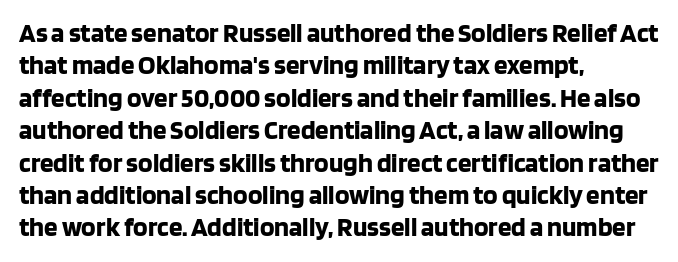
The image shows 27 px bold type, upright; set left-aligned, line spacing 1.2x, normal letter spacing, not underlined.
